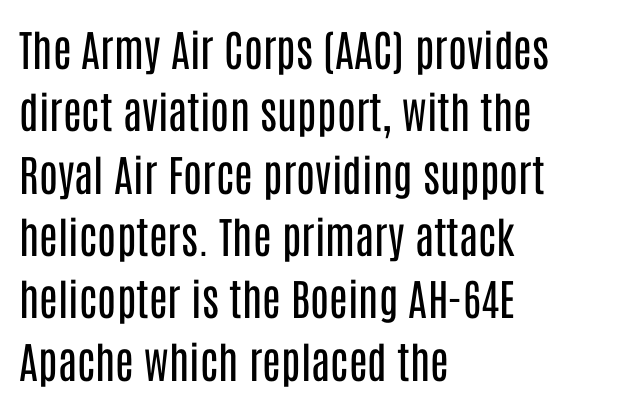
{"serif": "no", "italic": "no", "bold": "no", "weight": "regular", "width": "condensed", "stroke_contrast": "low", "x_height": "large", "monospaced": "no", "underline": "no", "align": "left", "line_spacing": "normal", "line_spacing_ratio": 1.45, "letter_spacing": "normal", "letter_spacing_em": 0.0, "glyph_px": 43}
